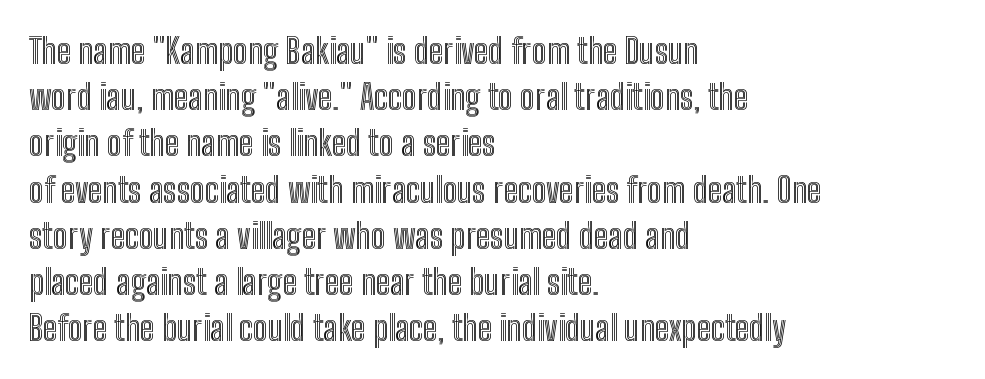
The image shows 35 px condensed type, upright; set left-aligned, normal line spacing (1.32x), normal letter spacing, not underlined; a medium x-height.
